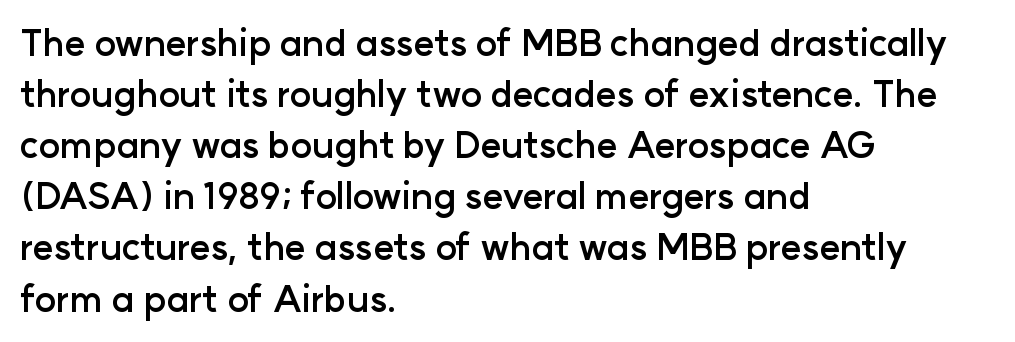
On the weight axis this lands at bold, roughly 700. Layout note: lines flush left. You could not count columns in this text — the font is proportionally spaced. The vertical gap from one line to the next is medium. No word sits above an underline.
